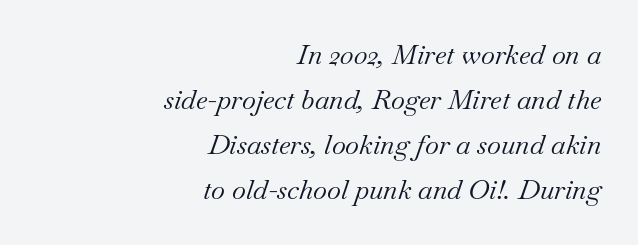
{"italic": "yes", "lean": "right", "slant_degrees": 18, "bold": "no", "underline": "no", "align": "right", "line_spacing": "normal", "line_spacing_ratio": 1.67, "letter_spacing": "normal", "letter_spacing_em": 0.0, "glyph_px": 27}
